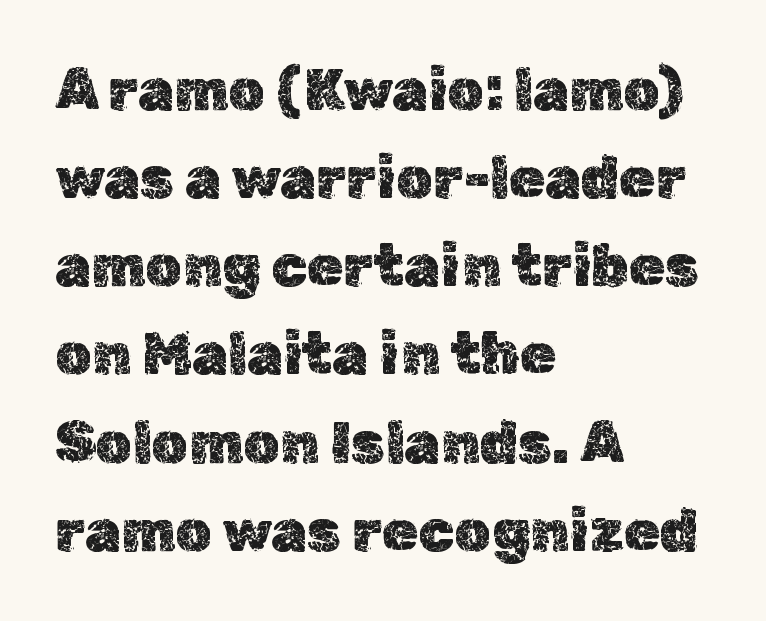
In terms of posture, this sample is upright. Letters rest on an invisible, unmarked baseline. Caption: standard tracking, unaltered. The rendering uses natural spacing where letterforms have individual widths. Each line starts at the same left margin while the right side varies.
